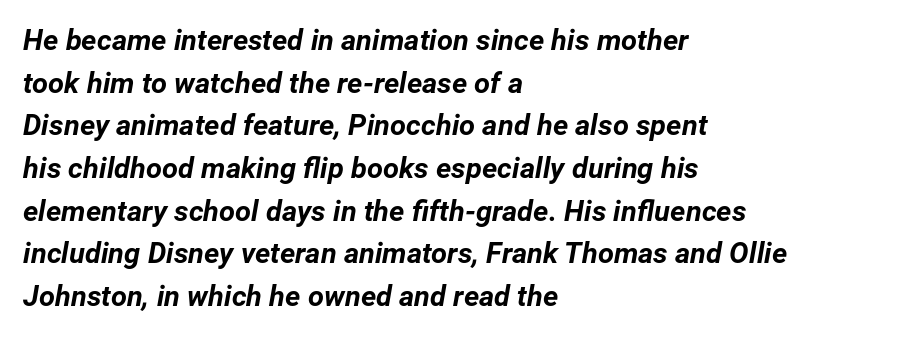
Q: Is the text bold? A: Yes.
Q: Is the text italic (slanted)? A: Yes, it leans right by about 12 degrees.
Q: Is the text underlined? A: No.
Q: How is the paragraph aligned? A: Left-aligned.
Q: Is the spacing between letters normal or unusually wide? A: Normal.
Q: Is the spacing between lines tight, normal or loose? A: Normal.
Q: Width (condensed, normal, or wide)? A: Normal.
Q: Stroke contrast? A: Low.
Q: x-height? A: Medium.
Q: Monospaced? A: No.
